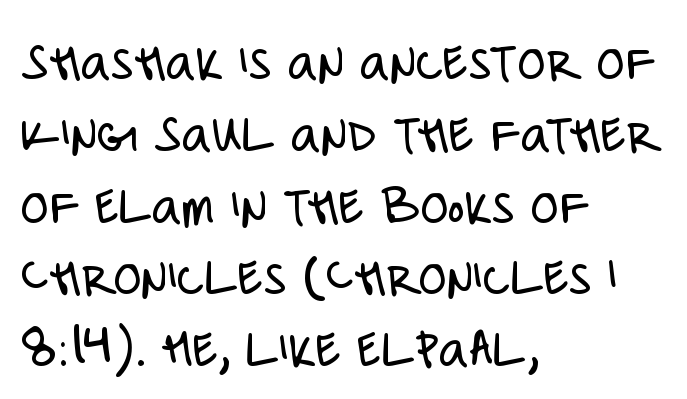
Q: Is the text bold? A: No.
Q: Is the text italic (slanted)? A: No, it is upright.
Q: Is the typeface a serif or a sans-serif typeface? A: Sans-serif.
Q: Is the text underlined? A: No.
Q: How is the paragraph aligned? A: Left-aligned.
Q: Is the spacing between letters normal or unusually wide? A: Normal.
Q: Is the spacing between lines tight, normal or loose? A: Normal.
Q: Width (condensed, normal, or wide)? A: Condensed.
Q: Stroke contrast? A: Low.
Q: x-height? A: Large.
Q: Monospaced? A: No.
